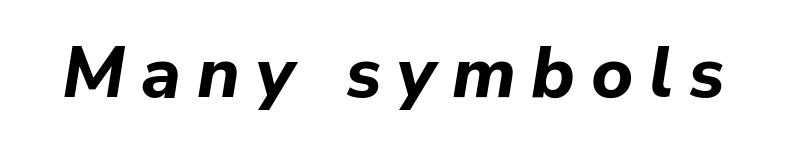
Q: Is the text bold? A: Yes.
Q: Is the text italic (slanted)? A: Yes, it leans right by about 9 degrees.
Q: Is the text underlined? A: No.
Q: Is the spacing between letters normal or unusually wide? A: Unusually wide.
Q: Width (condensed, normal, or wide)? A: Normal.
Q: Stroke contrast? A: Low.
Q: x-height? A: Medium.
Q: Monospaced? A: No.
